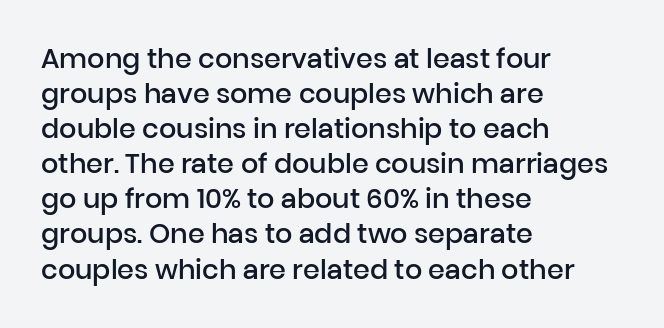
{"italic": "no", "bold": "semi", "underline": "no", "align": "left", "line_spacing": "normal", "line_spacing_ratio": 1.3, "letter_spacing": "normal", "letter_spacing_em": 0.0, "glyph_px": 27}
